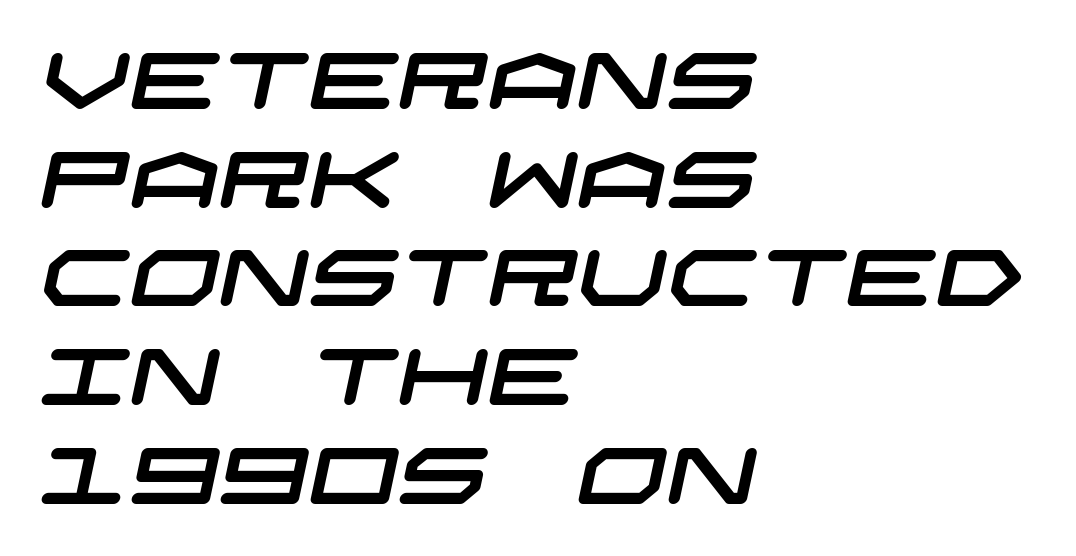
The image shows 79 px wide sans-serif type; set left-aligned, normal line spacing (1.25x), normal letter spacing, not underlined; low stroke contrast and a large x-height.
